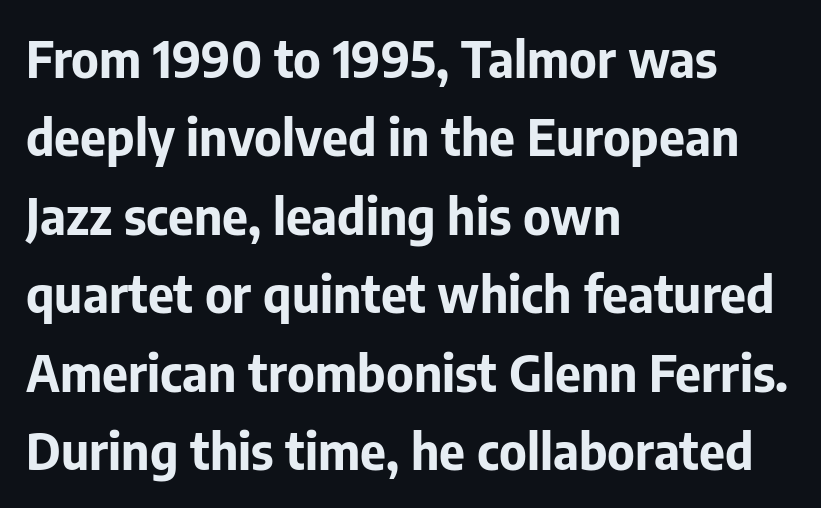
The image shows 50 px bold sans-serif type, upright; set left-aligned, normal line spacing (1.57x), normal letter spacing, not underlined; low stroke contrast and a medium x-height.
